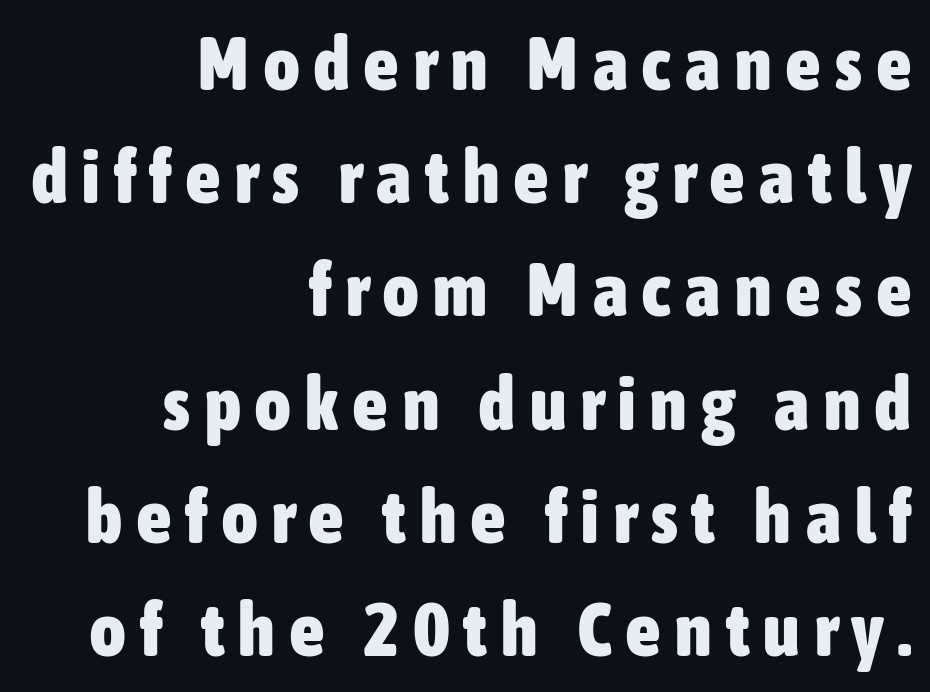
The image shows 75 px heavy, condensed sans-serif type, upright; set right-aligned, normal line spacing (1.51x), unusually wide letter spacing (+0.2 em), not underlined; low stroke contrast and a medium x-height.
